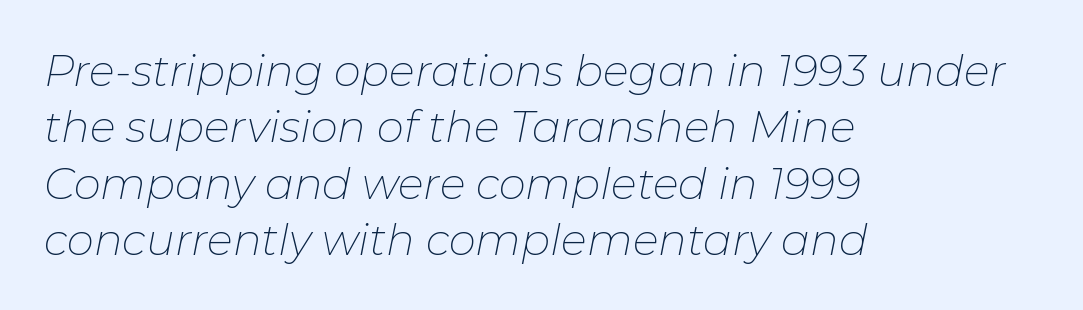
{"italic": "yes", "lean": "right", "slant_degrees": 11, "bold": "no", "weight": "thin", "width": "normal", "stroke_contrast": "low", "x_height": "medium", "monospaced": "no", "underline": "no", "align": "left", "line_spacing": "normal", "line_spacing_ratio": 1.31, "letter_spacing": "normal", "letter_spacing_em": 0.0, "glyph_px": 43}
